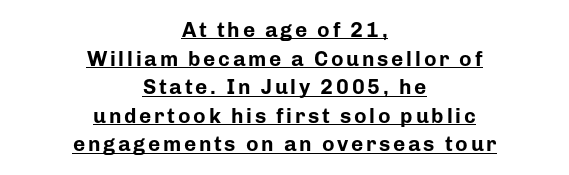
Q: Is the text bold? A: Yes.
Q: Is the text italic (slanted)? A: No, it is upright.
Q: Is the text underlined? A: Yes.
Q: How is the paragraph aligned? A: Centered.
Q: Is the spacing between lines tight, normal or loose? A: Normal.
